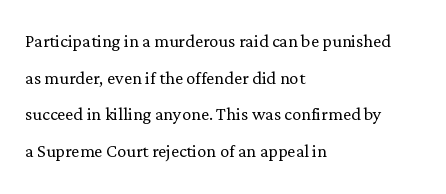
Notice how descenders clear the ascenders below comfortably — that's standard leading. Heft: none added — not bold. Posture: upright roman. The tracking reads as untouched default to a designer's eye. If you drew a ruler down the left edge, every line would touch it.
